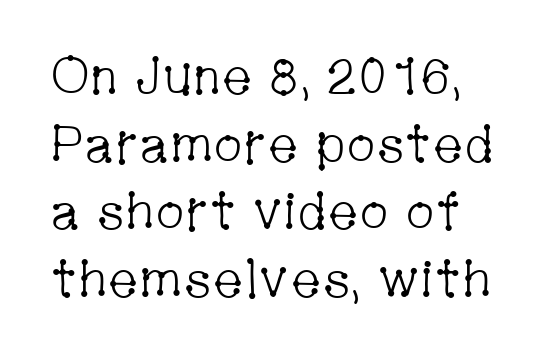
{"serif": "yes", "italic": "no", "bold": "no", "weight": "light", "width": "condensed", "stroke_contrast": "low", "x_height": "medium", "monospaced": "no", "underline": "no", "line_spacing": "normal", "line_spacing_ratio": 1.3, "letter_spacing": "normal", "letter_spacing_em": 0.0, "glyph_px": 52}
